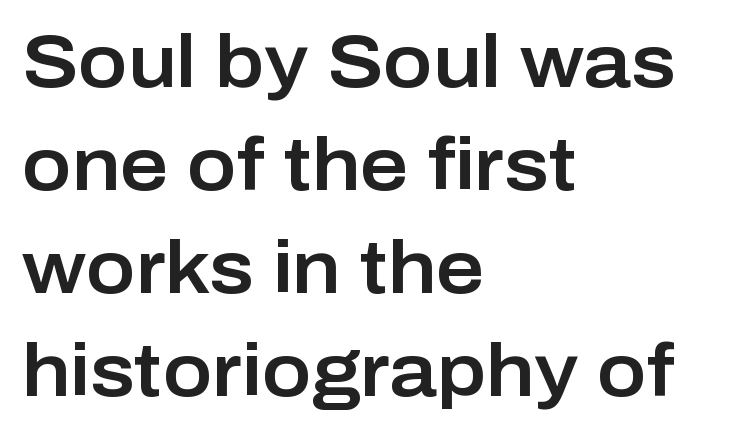
{"serif": "no", "italic": "no", "width": "normal", "stroke_contrast": "low", "x_height": "medium", "monospaced": "no", "underline": "no", "align": "left", "line_spacing": "normal", "line_spacing_ratio": 1.39, "letter_spacing": "normal", "letter_spacing_em": 0.0, "glyph_px": 74}
